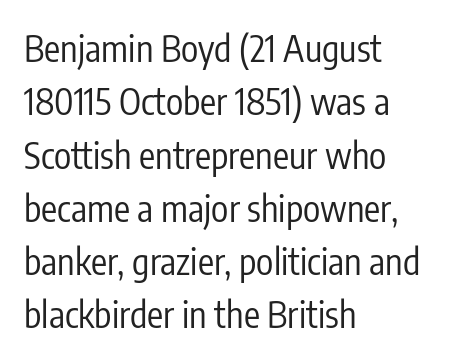
Q: Is the text bold? A: No.
Q: Is the text italic (slanted)? A: No, it is upright.
Q: Is the typeface a serif or a sans-serif typeface? A: Sans-serif.
Q: Is the text underlined? A: No.
Q: How is the paragraph aligned? A: Left-aligned.
Q: Is the spacing between letters normal or unusually wide? A: Normal.
Q: Is the spacing between lines tight, normal or loose? A: Normal.
Q: Width (condensed, normal, or wide)? A: Condensed.
Q: Stroke contrast? A: Low.
Q: x-height? A: Medium.
Q: Monospaced? A: No.
